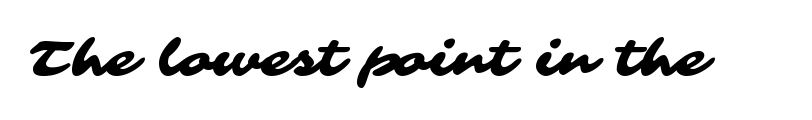
The image shows 49 px wide sans-serif type; set normal letter spacing, not underlined; medium stroke contrast and a medium x-height.
